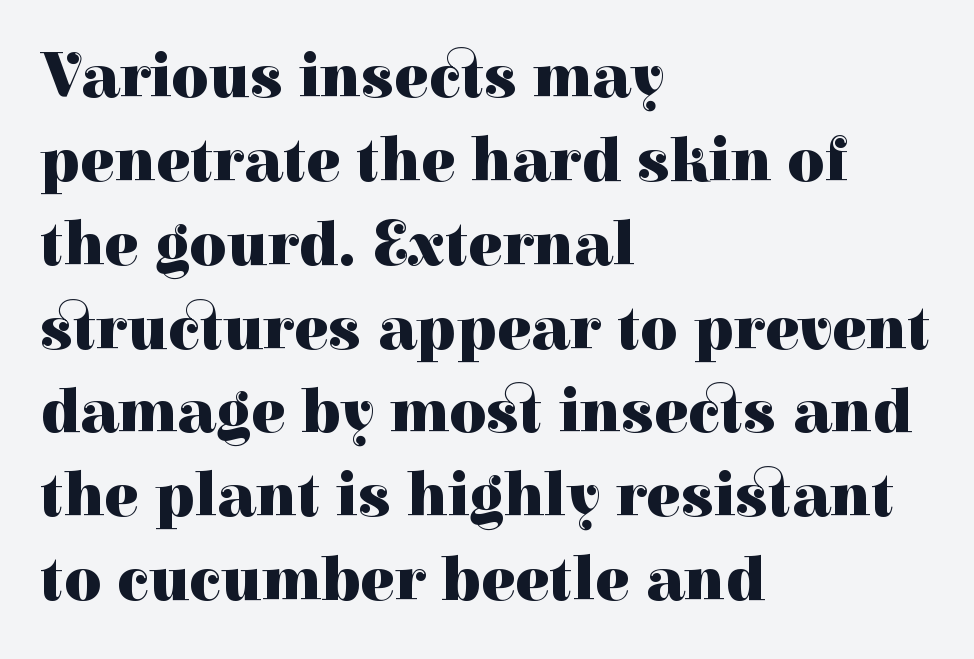
{"serif": "yes", "italic": "no", "bold": "yes", "weight": "heavy", "width": "normal", "stroke_contrast": "high", "x_height": "medium", "monospaced": "no", "underline": "no", "align": "left", "line_spacing": "normal", "line_spacing_ratio": 1.31, "letter_spacing": "normal", "letter_spacing_em": 0.0, "glyph_px": 64}
